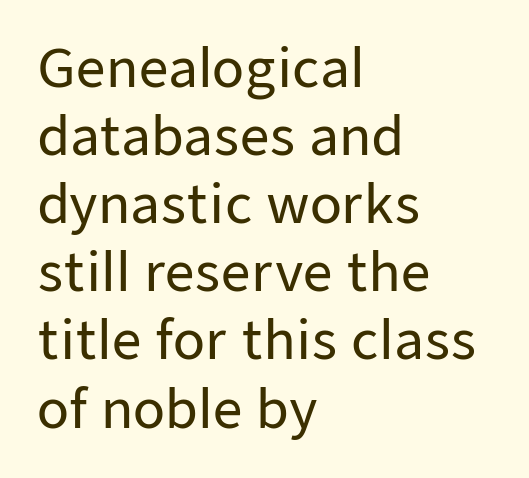
{"serif": "no", "italic": "no", "width": "normal", "stroke_contrast": "low", "x_height": "medium", "monospaced": "no", "underline": "no", "align": "left", "line_spacing": "normal", "line_spacing_ratio": 1.31, "letter_spacing": "normal", "letter_spacing_em": 0.0, "glyph_px": 52}
